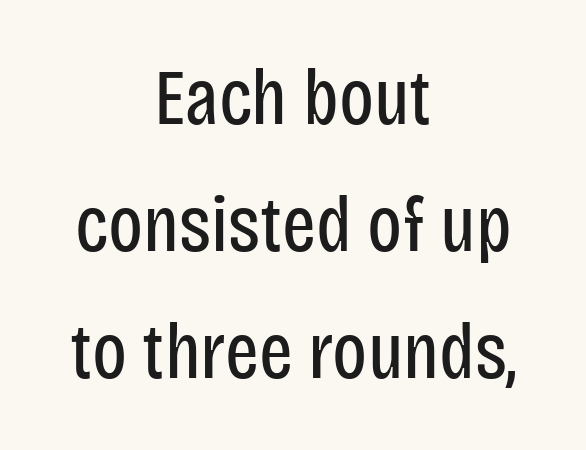
The image shows 80 px regular-weight, condensed sans-serif type, upright; set centered, normal line spacing (1.59x), normal letter spacing, not underlined; low stroke contrast and a large x-height.
